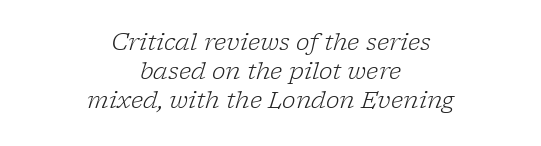
The gaps between neighbouring characters are ordinary and unremarkable. Horizontal alignment here is central, giving a formal, balanced look. The area under the type is left untouched. This is oblique type, the kind used for emphasis or titles. Evenly set lines give the paragraph a standard silhouette.
